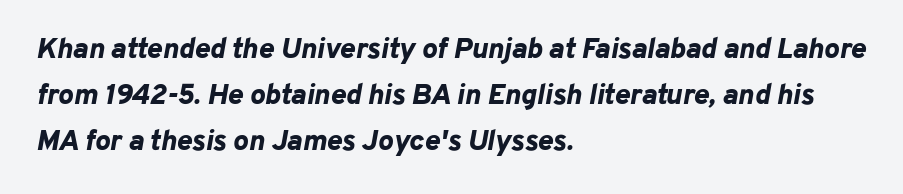
The image shows 29 px bold type, italic (leaning right); set left-aligned, normal line spacing (1.58x), normal letter spacing, not underlined; low stroke contrast and a medium x-height.
